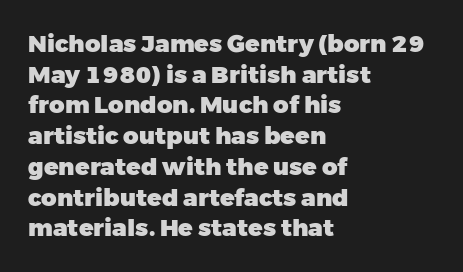
{"italic": "no", "bold": "yes", "underline": "no", "align": "left", "line_spacing": "normal", "line_spacing_ratio": 1.28, "letter_spacing": "normal", "letter_spacing_em": 0.0, "glyph_px": 24}
